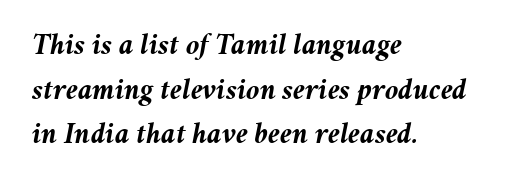
{"italic": "yes", "lean": "right", "slant_degrees": 11, "bold": "yes", "weight": "semibold", "width": "normal", "stroke_contrast": "medium", "x_height": "medium", "monospaced": "no", "underline": "no", "align": "left", "line_spacing": "normal", "line_spacing_ratio": 1.49, "letter_spacing": "normal", "letter_spacing_em": 0.0, "glyph_px": 30}
